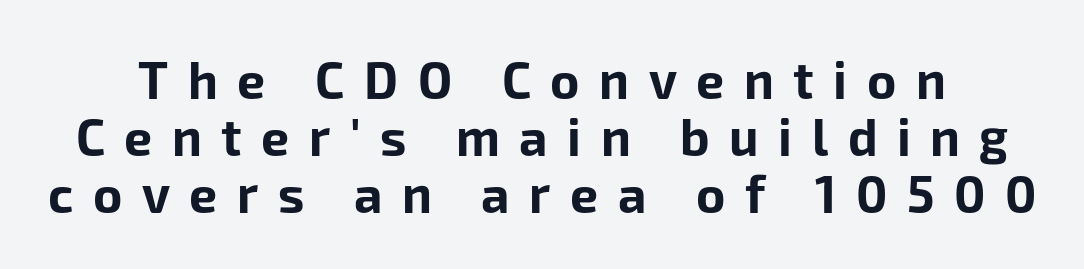
{"serif": "no", "italic": "no", "bold": "yes", "weight": "bold", "width": "normal", "stroke_contrast": "low", "x_height": "medium", "monospaced": "no", "underline": "no", "line_spacing": "tight", "line_spacing_ratio": 1.14, "letter_spacing": "wide", "letter_spacing_em": 0.39, "glyph_px": 50}
